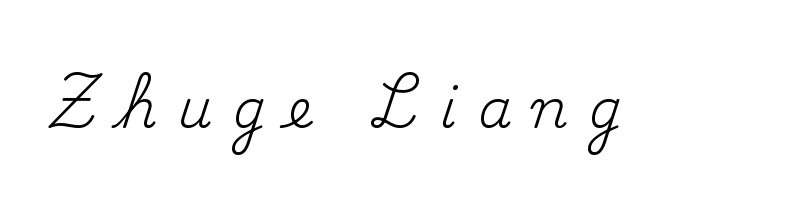
{"serif": "yes", "bold": "no", "weight": "regular", "width": "normal", "stroke_contrast": "medium", "x_height": "small", "monospaced": "no", "underline": "no", "letter_spacing": "wide", "letter_spacing_em": 0.39, "glyph_px": 54}
